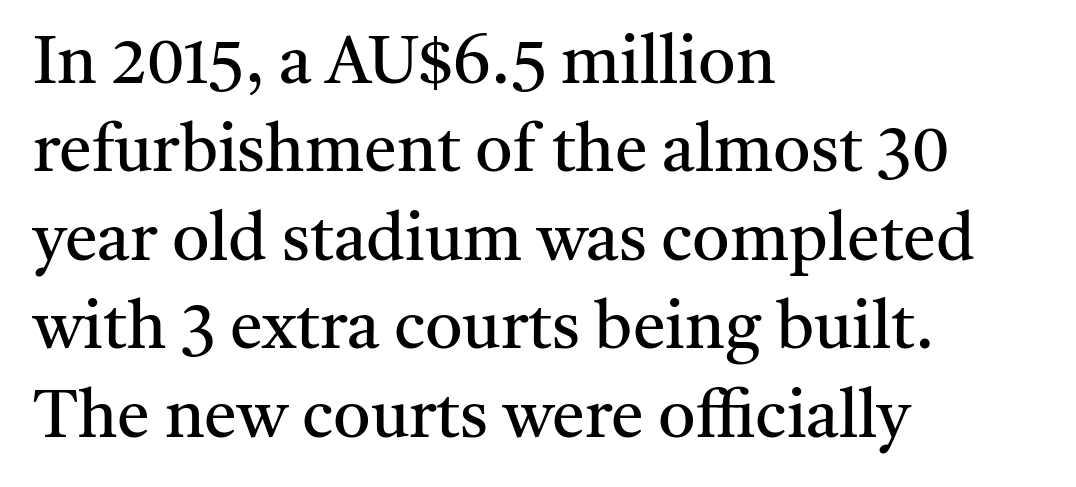
No extra tracking has been applied to these lines. Think of a printed novel: that variable character pitch is what you see here. These lines are composed in type with serifs. This sample uses an upright cut, with every glyph sitting square on the baseline.
